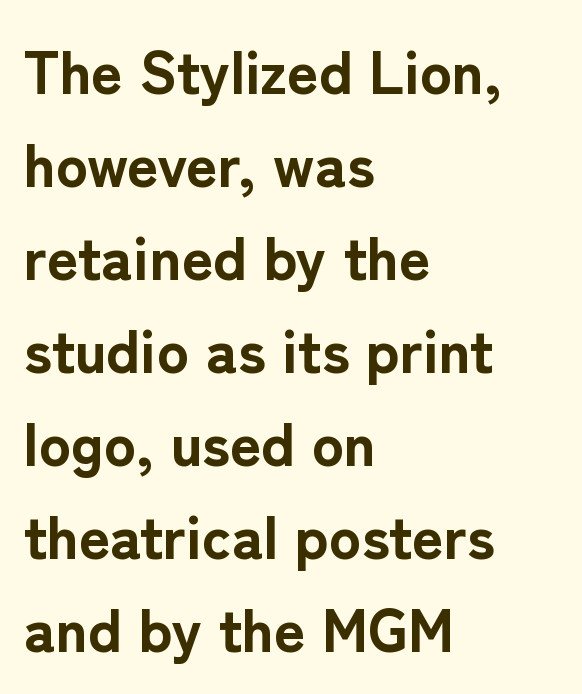
{"serif": "no", "italic": "no", "bold": "yes", "weight": "bold", "width": "normal", "stroke_contrast": "low", "x_height": "medium", "monospaced": "no", "underline": "no", "align": "left", "line_spacing": "normal", "line_spacing_ratio": 1.55, "letter_spacing": "normal", "letter_spacing_em": 0.0, "glyph_px": 60}
